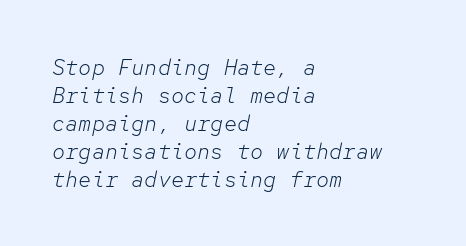
These glyphs show unthickened strokes, regular width or finer. Characters are canted at an angle relative to the baseline's perpendicular. The rendering anchors every line to the left-hand side. Leading matches the norm, producing a regular column. The passage shown has conventional tracking throughout. Quick note: underline off.
